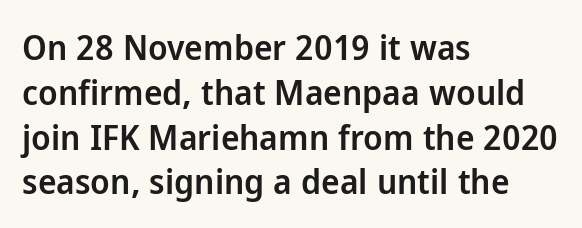
Q: Is the text bold? A: Semi-bold.
Q: Is the text italic (slanted)? A: No, it is upright.
Q: Is the typeface a serif or a sans-serif typeface? A: Sans-serif.
Q: Is the text underlined? A: No.
Q: How is the paragraph aligned? A: Left-aligned.
Q: Is the spacing between letters normal or unusually wide? A: Normal.
Q: Is the spacing between lines tight, normal or loose? A: Normal.
Q: Width (condensed, normal, or wide)? A: Normal.
Q: Stroke contrast? A: Low.
Q: x-height? A: Medium.
Q: Monospaced? A: No.
